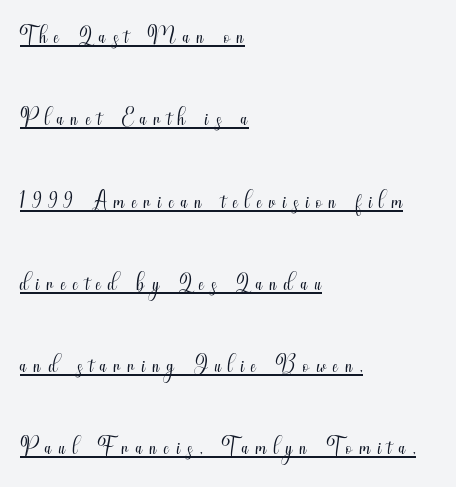
The image shows 34 px light, condensed sans-serif type; set left-aligned, loose line spacing (2.42x), unusually wide letter spacing (+0.21 em), underlined; medium stroke contrast and a small x-height.
